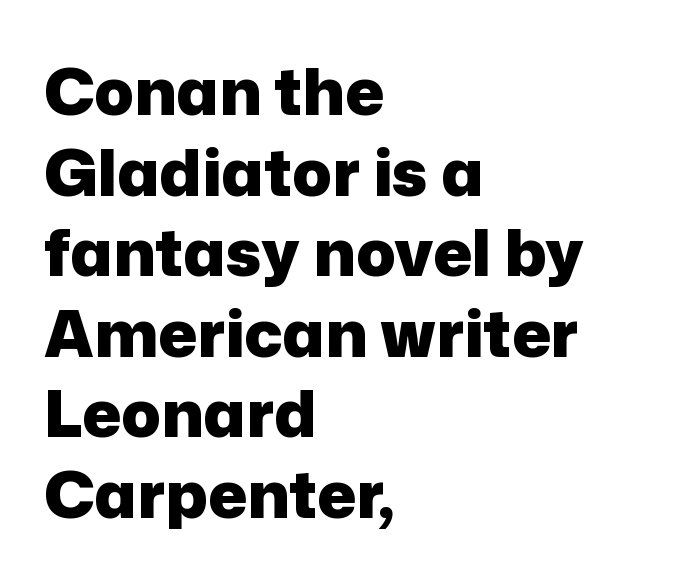
Any mark beneath the type? The region is blank. The type is set solid horizontally, with unmodified tracking. The rendering uses a bold face; every stroke is thick and dark. This sample is left-justified, so line endings fall wherever the words run out. Ordinary non-slanted type is in use. The rendering shows plain stroke endings on the letterforms — a sans-serif design.
